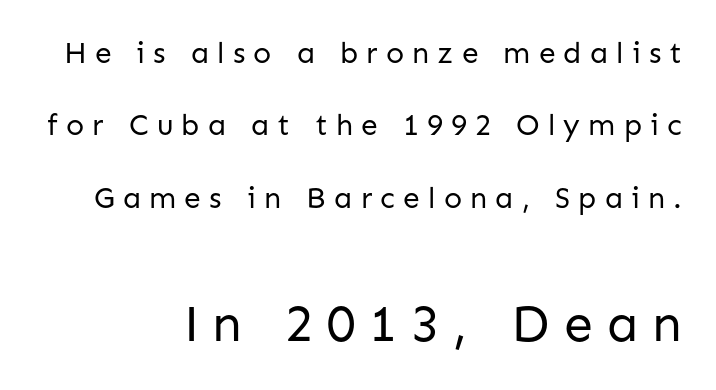
{"serif": "no", "italic": "no", "bold": "no", "weight": "regular", "width": "normal", "stroke_contrast": "low", "x_height": "medium", "monospaced": "no", "underline": "no", "align": "right", "line_spacing": "loose", "line_spacing_ratio": 2.41, "letter_spacing": "wide", "letter_spacing_em": 0.27, "larger_block": "second", "size_ratio": 1.73, "glyph_px": 52}
